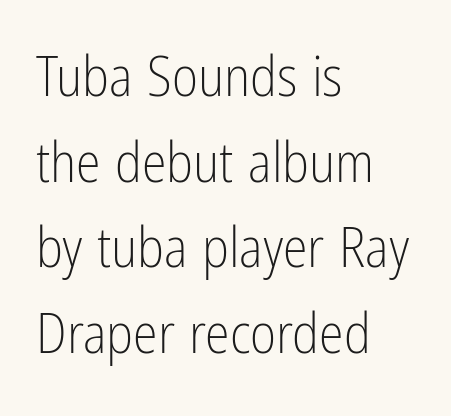
Evenly set lines give the paragraph a standard silhouette. A bare baseline throughout the passage. Weight class: somewhere from thin through regular. The typography opts for an upright posture over an oblique one.
